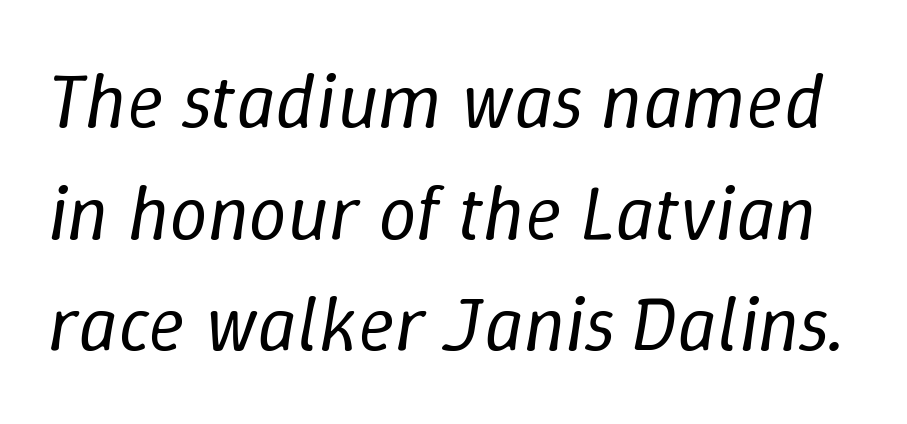
Q: Is the text bold? A: No.
Q: Is the text italic (slanted)? A: Yes, it leans right by about 9 degrees.
Q: Is the text underlined? A: No.
Q: Is the spacing between letters normal or unusually wide? A: Normal.
Q: Is the spacing between lines tight, normal or loose? A: Normal.
Q: Width (condensed, normal, or wide)? A: Normal.
Q: Stroke contrast? A: Low.
Q: x-height? A: Medium.
Q: Monospaced? A: No.
